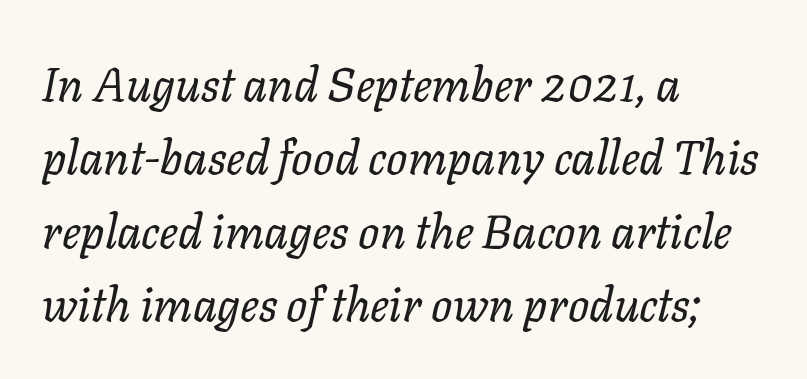
{"italic": "yes", "lean": "right", "slant_degrees": 11, "bold": "no", "weight": "regular", "width": "normal", "stroke_contrast": "low", "x_height": "medium", "monospaced": "no", "underline": "no", "align": "left", "line_spacing": "normal", "line_spacing_ratio": 1.56, "letter_spacing": "normal", "letter_spacing_em": 0.0, "glyph_px": 47}
